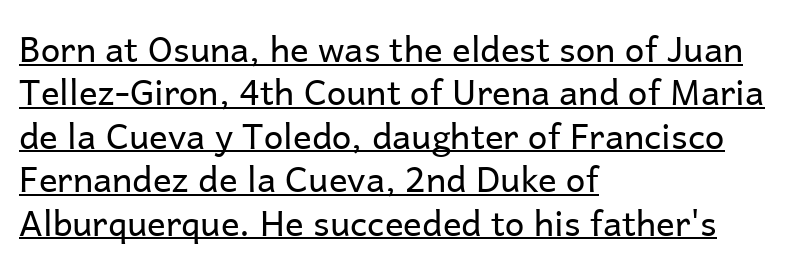
Grotesque or geometric, the face here clearly has no serifs. The lettering stays uniformly vertical, giving the passage a roman look. The typesetting does not lean heavy: it is not bold. Where is the straight margin? On the left. Nobody touched the tracking dial on this one. Here the designer chose a conventional face with non-uniform glyph widths.
